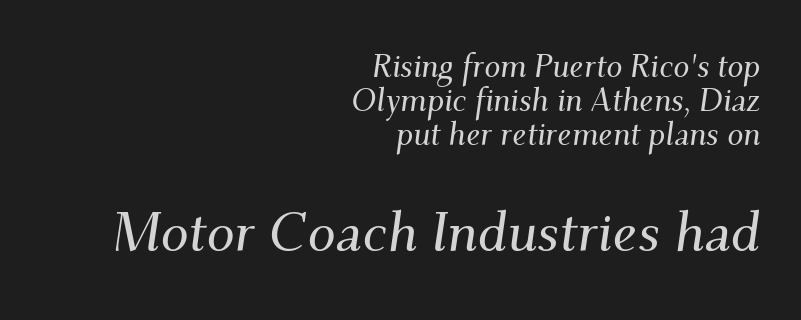
Q: Is the text italic (slanted)? A: Yes, it leans right by about 9 degrees.
Q: Is the typeface a serif or a sans-serif typeface? A: Serif.
Q: Is the text underlined? A: No.
Q: How is the paragraph aligned? A: Right-aligned.
Q: Is the spacing between letters normal or unusually wide? A: Normal.
Q: Is the spacing between lines tight, normal or loose? A: Tight.
Q: Which block of text is set in a larger size, the first (top) or the second (bottom)? A: The second (bottom) one.
Q: Width (condensed, normal, or wide)? A: Normal.
Q: Stroke contrast? A: Medium.
Q: x-height? A: Small.
Q: Monospaced? A: No.
